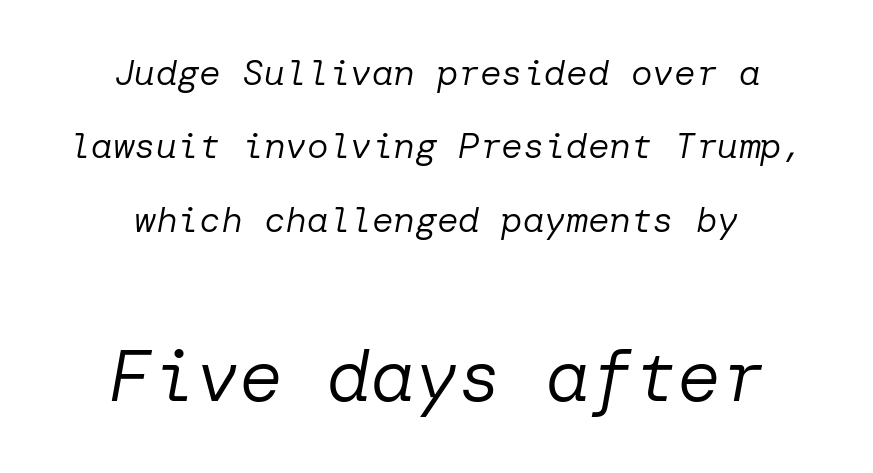
Q: Is the text bold? A: No.
Q: Is the text italic (slanted)? A: Yes, it leans right by about 10 degrees.
Q: Is the text underlined? A: No.
Q: How is the paragraph aligned? A: Centered.
Q: Is the spacing between letters normal or unusually wide? A: Normal.
Q: Is the spacing between lines tight, normal or loose? A: Loose.
Q: Which block of text is set in a larger size, the first (top) or the second (bottom)? A: The second (bottom) one.
Q: Width (condensed, normal, or wide)? A: Normal.
Q: Stroke contrast? A: Low.
Q: x-height? A: Medium.
